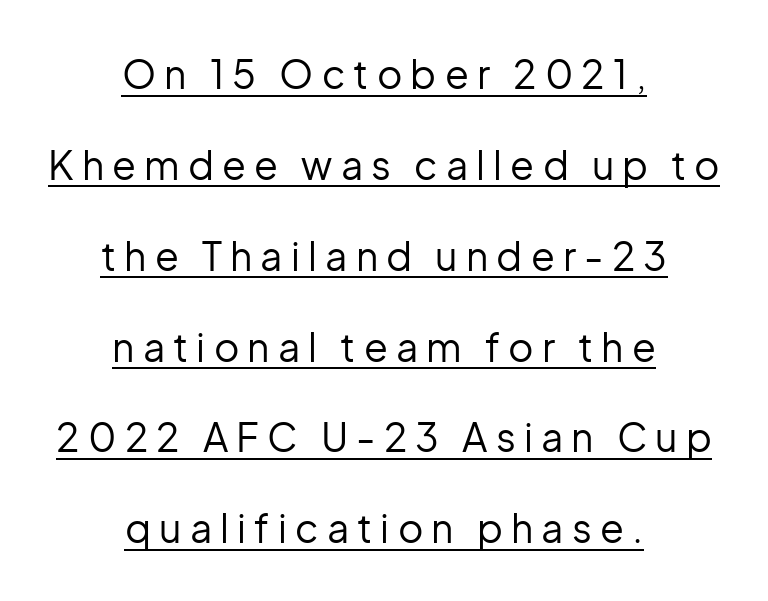
Q: Is the text bold? A: No.
Q: Is the text italic (slanted)? A: No, it is upright.
Q: Is the typeface a serif or a sans-serif typeface? A: Sans-serif.
Q: Is the text underlined? A: Yes.
Q: How is the paragraph aligned? A: Centered.
Q: Is the spacing between letters normal or unusually wide? A: Unusually wide.
Q: Is the spacing between lines tight, normal or loose? A: Loose.
Q: Width (condensed, normal, or wide)? A: Normal.
Q: Stroke contrast? A: Low.
Q: x-height? A: Medium.
Q: Monospaced? A: No.
